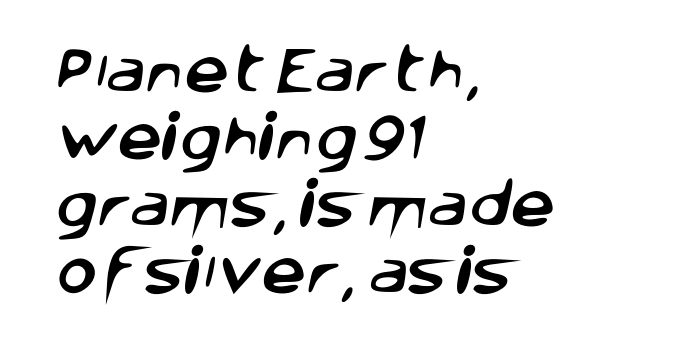
Lines of text with bare space underneath. The passage shown is typeset with a sans-serif family. The rendering uses natural spacing where letterforms have individual widths. Every row of glyphs begins at an identical x-position on the left. Tracking value appears to be zero — textbook default spacing. Leading: standard.
